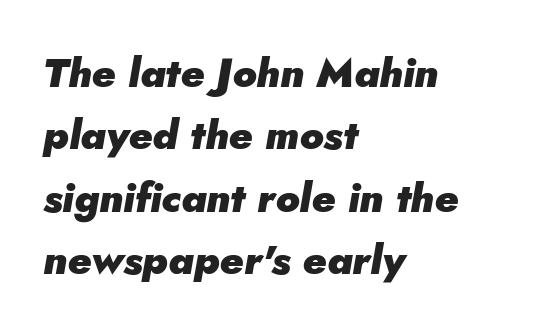
The image shows 41 px heavy type, italic (leaning right); set left-aligned, normal line spacing (1.52x), normal letter spacing, not underlined; low stroke contrast and a small x-height.
